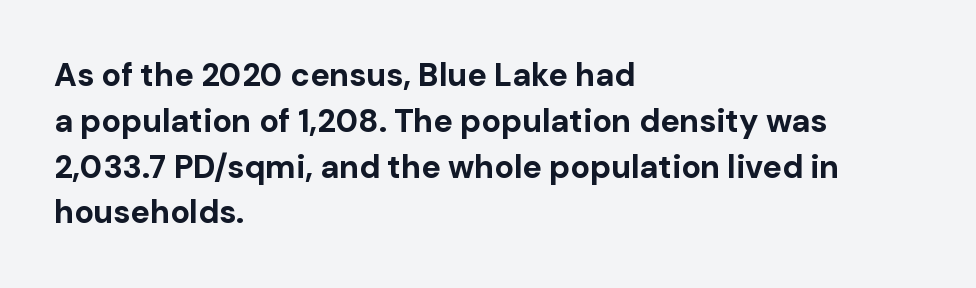
Q: Is the text bold? A: Yes.
Q: Is the text italic (slanted)? A: No, it is upright.
Q: Is the typeface a serif or a sans-serif typeface? A: Sans-serif.
Q: Is the text underlined? A: No.
Q: How is the paragraph aligned? A: Left-aligned.
Q: Is the spacing between letters normal or unusually wide? A: Normal.
Q: Is the spacing between lines tight, normal or loose? A: Normal.
Q: Width (condensed, normal, or wide)? A: Normal.
Q: Stroke contrast? A: Low.
Q: x-height? A: Medium.
Q: Monospaced? A: No.
